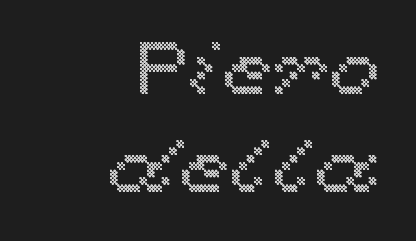
Regular leading. The glyphs are unaccompanied by any horizontal stroke below them. Notice how the passage keeps a crisp vertical edge on the right only. Glyph-to-glyph distance matches everyday printed text. Varying glyph widths throughout — classic text-font behaviour.
